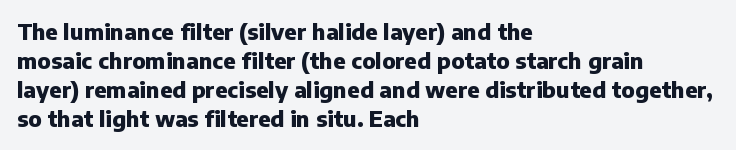
Q: Is the text bold? A: Yes.
Q: Is the text italic (slanted)? A: No, it is upright.
Q: Is the text underlined? A: No.
Q: How is the paragraph aligned? A: Left-aligned.
Q: Is the spacing between letters normal or unusually wide? A: Normal.
Q: Is the spacing between lines tight, normal or loose? A: Normal.
